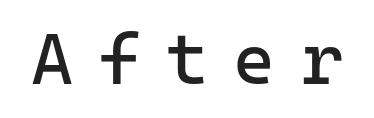
{"serif": "no", "italic": "no", "bold": "no", "weight": "regular", "width": "normal", "stroke_contrast": "low", "x_height": "medium", "monospaced": "yes", "underline": "no", "letter_spacing": "wide", "letter_spacing_em": 0.35, "glyph_px": 72}
